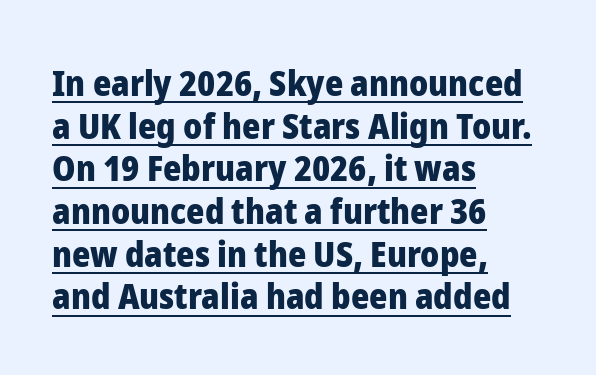
Q: Is the text bold? A: Yes.
Q: Is the text italic (slanted)? A: No, it is upright.
Q: Is the typeface a serif or a sans-serif typeface? A: Sans-serif.
Q: Is the text underlined? A: Yes.
Q: How is the paragraph aligned? A: Left-aligned.
Q: Is the spacing between letters normal or unusually wide? A: Normal.
Q: Width (condensed, normal, or wide)? A: Normal.
Q: Stroke contrast? A: Low.
Q: x-height? A: Medium.
Q: Monospaced? A: No.
